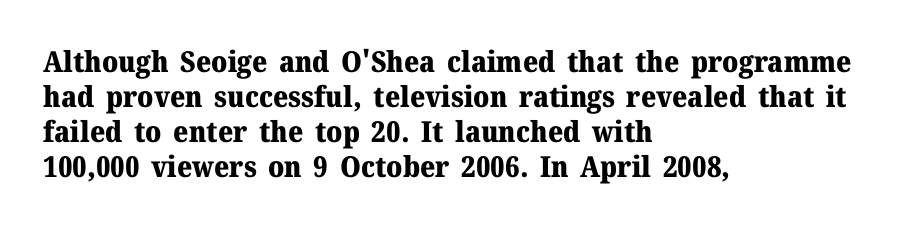
Notice how the passage keeps a crisp vertical edge on the left only. The passage shown is typed in a proportional face where columns would drift. Is this a sans? No — the strokes have serifs. Each row of text sits above clean, open space.
